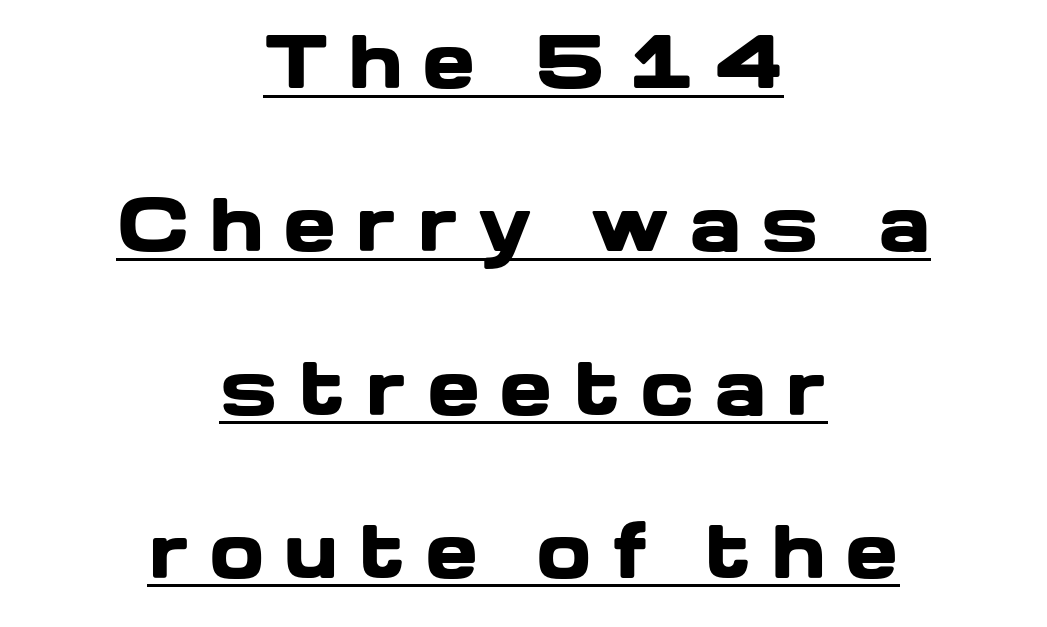
{"serif": "no", "italic": "no", "bold": "yes", "weight": "heavy", "width": "wide", "stroke_contrast": "low", "x_height": "medium", "monospaced": "no", "underline": "yes", "align": "center", "line_spacing": "loose", "line_spacing_ratio": 2.3, "letter_spacing": "wide", "letter_spacing_em": 0.26, "glyph_px": 71}
